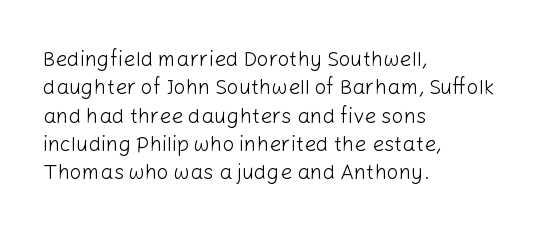
The image shows 21 px text type, upright; set left-aligned, normal line spacing (1.35x), normal letter spacing, not underlined.
